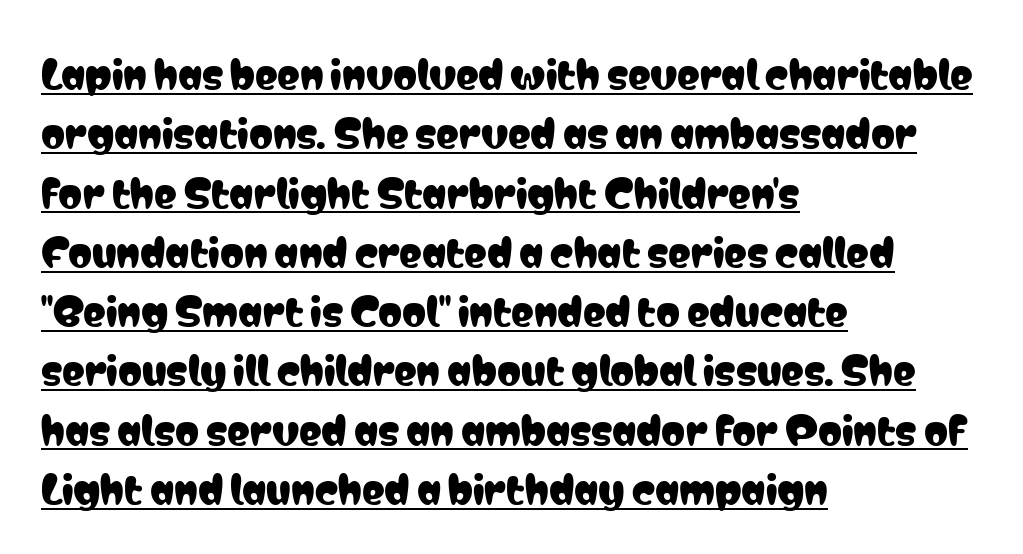
The image shows 38 px condensed sans-serif type, upright; set left-aligned, normal line spacing (1.56x), normal letter spacing, underlined; low stroke contrast and a medium x-height.
